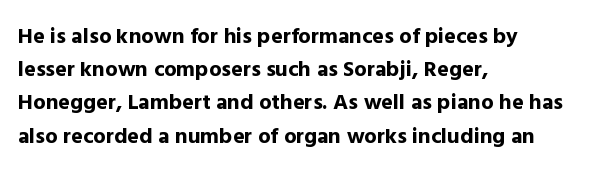
Leading matches the norm, producing a regular column. The area under the type is left untouched. Does extra space separate the letters? No, they use regular spacing. These lines were composed using upright roman letters.
